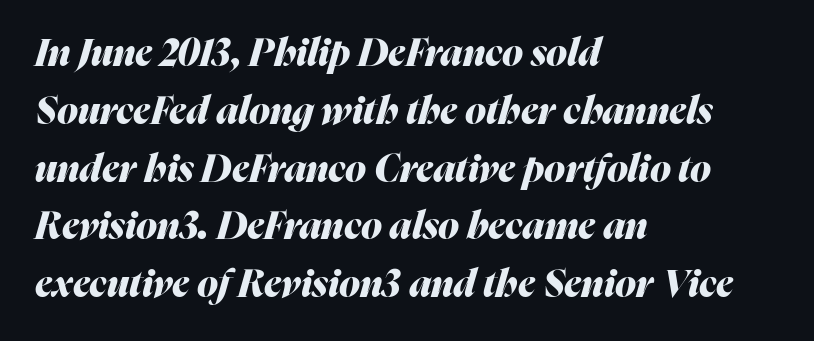
The rendering uses a moderate line-height, typical for paragraphs. Typeset ragged right — the left edge is the straight one. You could call the tracking neutral — neither tight nor loose. Looks like regular typesetting: each glyph gets only the width it needs. Typesetter's note: full bold, strokes at maximum text heaviness.
